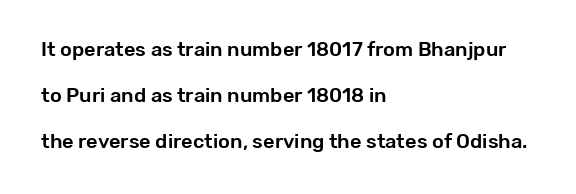
{"italic": "no", "underline": "no", "align": "left", "line_spacing": "loose", "line_spacing_ratio": 2.29, "letter_spacing": "normal", "letter_spacing_em": 0.0, "glyph_px": 20}
